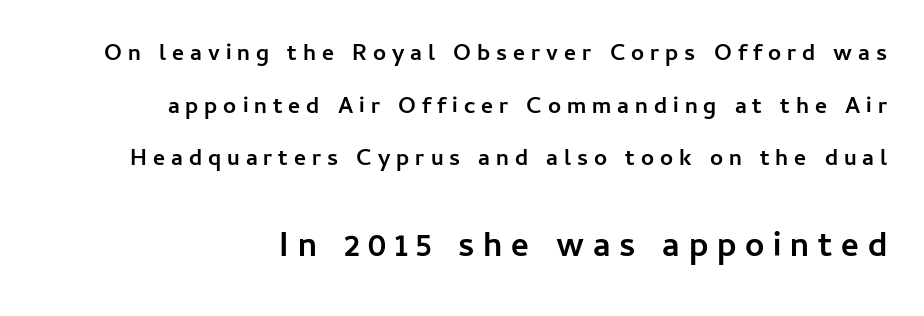
{"serif": "no", "italic": "no", "bold": "yes", "weight": "semibold", "width": "normal", "stroke_contrast": "low", "x_height": "medium", "monospaced": "no", "underline": "no", "align": "right", "line_spacing": "loose", "line_spacing_ratio": 2.29, "letter_spacing": "wide", "letter_spacing_em": 0.26, "larger_block": "second", "size_ratio": 1.48, "glyph_px": 34}
